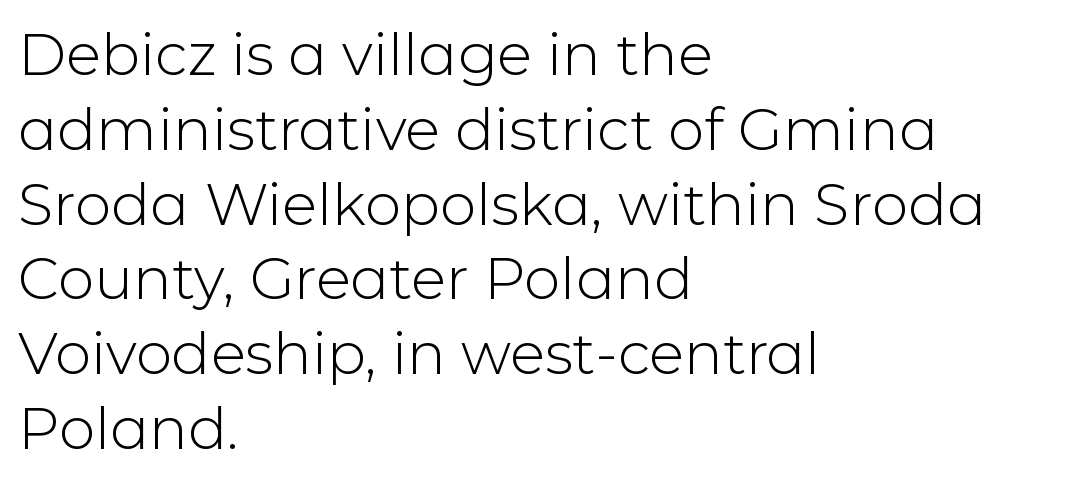
{"serif": "no", "italic": "no", "bold": "no", "weight": "light", "width": "normal", "stroke_contrast": "low", "x_height": "medium", "monospaced": "no", "underline": "no", "align": "left", "line_spacing": "normal", "line_spacing_ratio": 1.29, "letter_spacing": "normal", "letter_spacing_em": 0.0, "glyph_px": 58}
